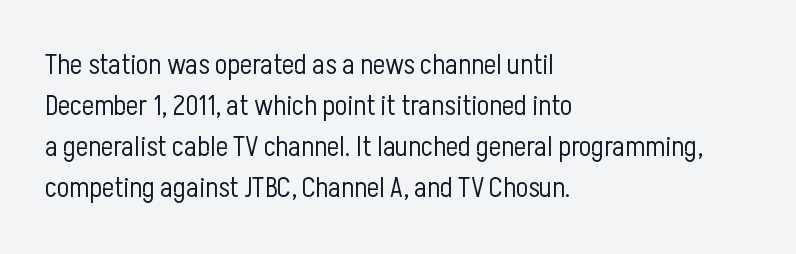
Q: Is the text bold? A: No.
Q: Is the text italic (slanted)? A: No, it is upright.
Q: Is the typeface a serif or a sans-serif typeface? A: Sans-serif.
Q: Is the text underlined? A: No.
Q: How is the paragraph aligned? A: Left-aligned.
Q: Is the spacing between letters normal or unusually wide? A: Normal.
Q: Is the spacing between lines tight, normal or loose? A: Normal.
Q: Width (condensed, normal, or wide)? A: Condensed.
Q: Stroke contrast? A: Low.
Q: x-height? A: Medium.
Q: Monospaced? A: No.
